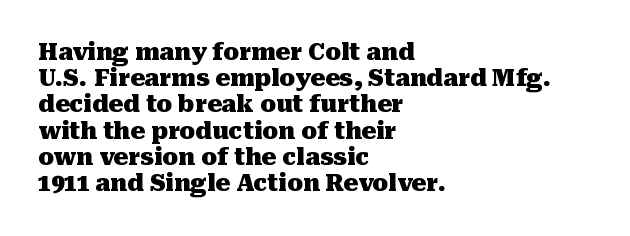
Q: Is the text bold? A: Yes.
Q: Is the text italic (slanted)? A: No, it is upright.
Q: Is the text underlined? A: No.
Q: How is the paragraph aligned? A: Left-aligned.
Q: Is the spacing between letters normal or unusually wide? A: Normal.
Q: Is the spacing between lines tight, normal or loose? A: Tight.
